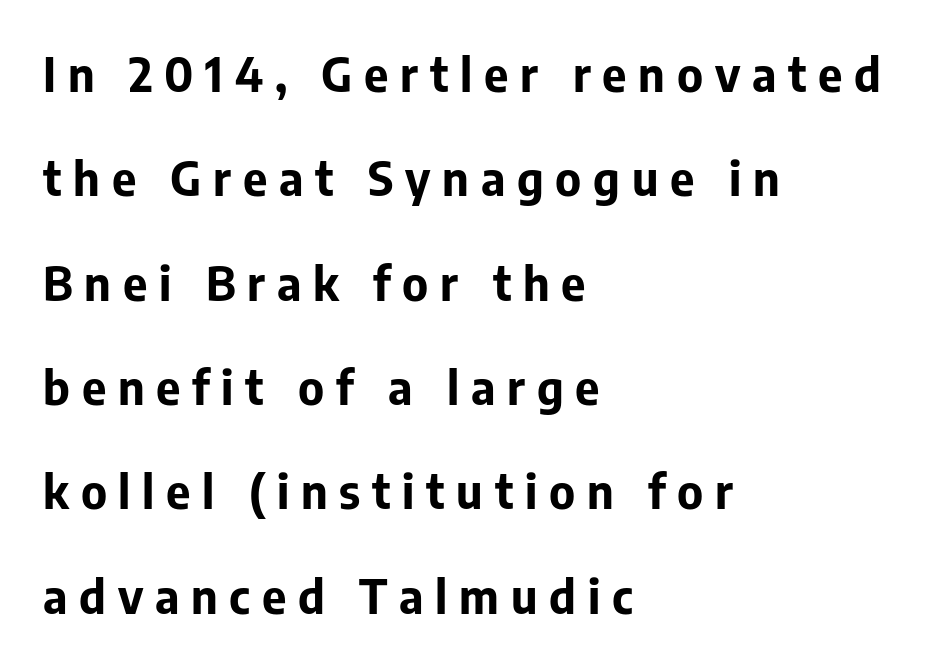
{"serif": "no", "italic": "no", "bold": "yes", "weight": "bold", "width": "normal", "stroke_contrast": "low", "x_height": "medium", "monospaced": "no", "underline": "no", "align": "left", "line_spacing": "loose", "line_spacing_ratio": 2.22, "letter_spacing": "wide", "letter_spacing_em": 0.25, "glyph_px": 47}
